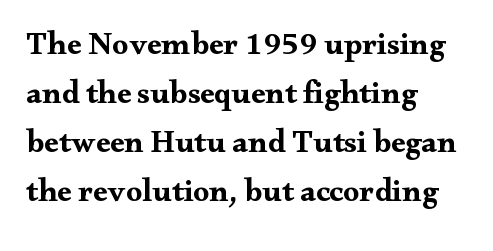
Q: Is the text bold? A: Yes.
Q: Is the text italic (slanted)? A: No, it is upright.
Q: Is the typeface a serif or a sans-serif typeface? A: Serif.
Q: Is the text underlined? A: No.
Q: How is the paragraph aligned? A: Left-aligned.
Q: Is the spacing between letters normal or unusually wide? A: Normal.
Q: Is the spacing between lines tight, normal or loose? A: Normal.
Q: Width (condensed, normal, or wide)? A: Wide.
Q: Stroke contrast? A: Medium.
Q: x-height? A: Small.
Q: Monospaced? A: No.
